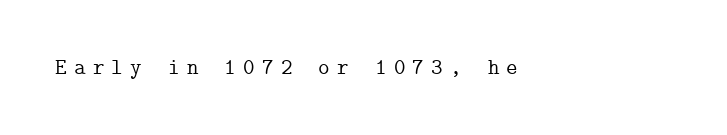
{"italic": "no", "underline": "no", "letter_spacing": "wide", "letter_spacing_em": 0.33, "glyph_px": 22}
